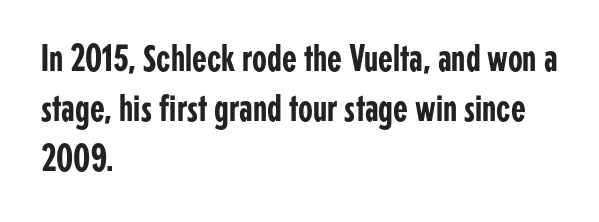
The space between consecutive lines is moderate. When letters stand straight like this, we call the style roman or upright. This rendering features lettering with no underline. The typesetter chose a ragged-right arrangement here.
